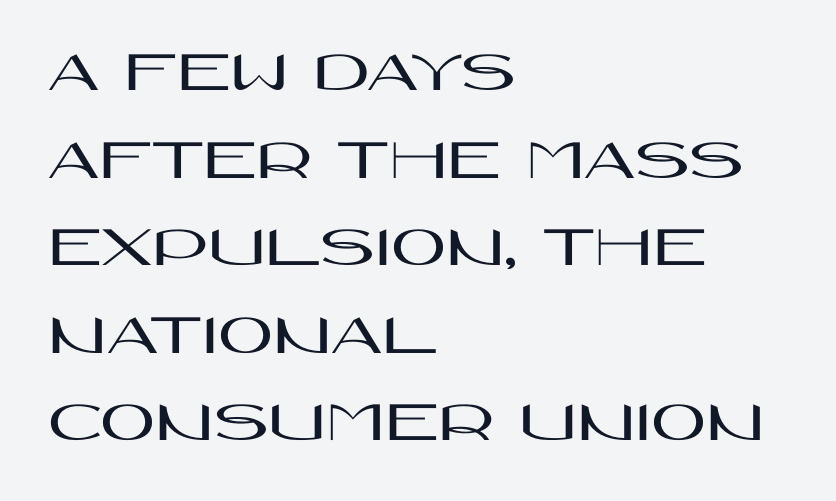
Q: Is the text italic (slanted)? A: No, it is upright.
Q: Is the typeface a serif or a sans-serif typeface? A: Sans-serif.
Q: Is the text underlined? A: No.
Q: How is the paragraph aligned? A: Left-aligned.
Q: Is the spacing between letters normal or unusually wide? A: Normal.
Q: Is the spacing between lines tight, normal or loose? A: Normal.
Q: Width (condensed, normal, or wide)? A: Wide.
Q: Stroke contrast? A: High.
Q: x-height? A: Large.
Q: Monospaced? A: No.
